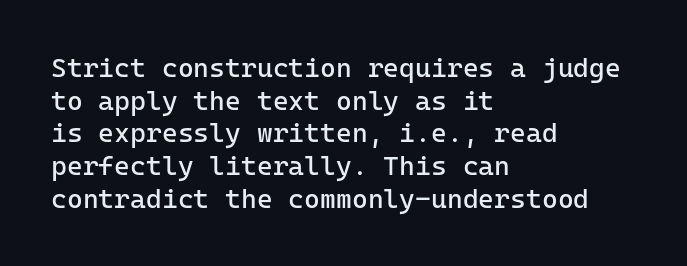
Q: Is the text bold? A: No.
Q: Is the text italic (slanted)? A: No, it is upright.
Q: Is the text underlined? A: No.
Q: How is the paragraph aligned? A: Left-aligned.
Q: Is the spacing between letters normal or unusually wide? A: Normal.
